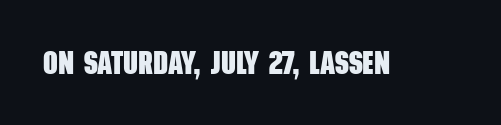
{"serif": "no", "bold": "yes", "weight": "heavy", "width": "condensed", "stroke_contrast": "low", "x_height": "large", "monospaced": "no", "underline": "no", "letter_spacing": "normal", "letter_spacing_em": 0.0, "glyph_px": 32}
